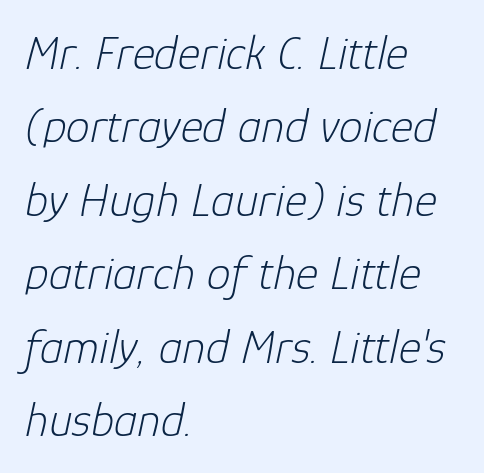
No extra ink here — the face is not bold. Does the leading feel generous? No, just average. These lines were composed using italics. The tracking reads as untouched default to a designer's eye. Is this a fixed-width face? No — the glyphs have proportional, varying widths. Nobody drew a line under any word here.
